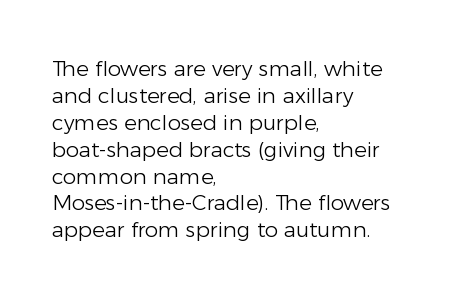
The image shows 21 px text type, upright; set left-aligned, normal line spacing (1.28x), normal letter spacing, not underlined.
